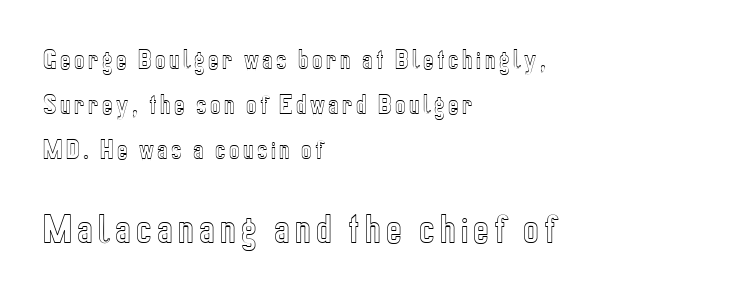
Regarding leading, the lines here are spaced well apart. This sample is left-justified, so line endings fall wherever the words run out. Letters rest on an invisible, unmarked baseline. Spacing verdict: proportional, widths tailored to each character.
